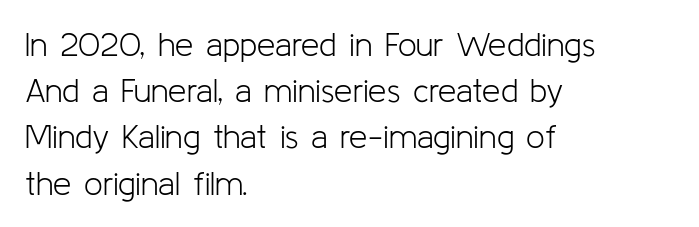
{"serif": "no", "italic": "no", "bold": "no", "weight": "light", "width": "normal", "stroke_contrast": "low", "x_height": "medium", "monospaced": "no", "underline": "no", "align": "left", "line_spacing": "normal", "line_spacing_ratio": 1.4, "letter_spacing": "normal", "letter_spacing_em": 0.0, "glyph_px": 33}
